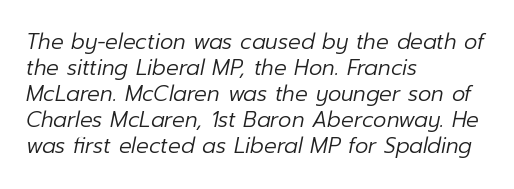
Q: Is the text bold? A: No.
Q: Is the text italic (slanted)? A: Yes, it leans right by about 12 degrees.
Q: Is the text underlined? A: No.
Q: How is the paragraph aligned? A: Left-aligned.
Q: Is the spacing between letters normal or unusually wide? A: Normal.
